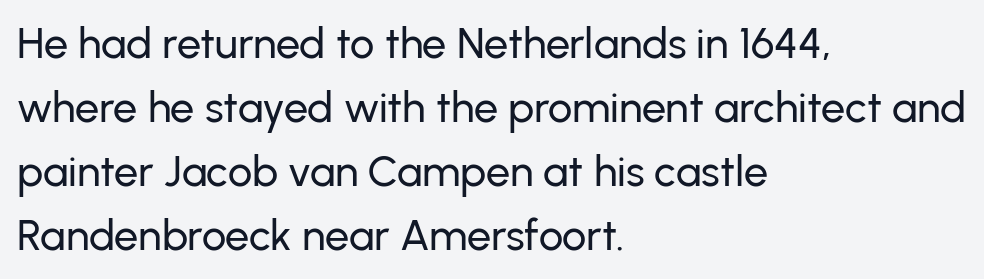
{"serif": "no", "italic": "no", "width": "normal", "stroke_contrast": "low", "x_height": "medium", "monospaced": "no", "underline": "no", "align": "left", "line_spacing": "normal", "line_spacing_ratio": 1.49, "letter_spacing": "normal", "letter_spacing_em": 0.0, "glyph_px": 43}
